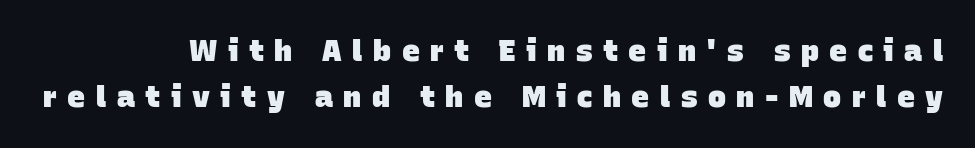
The image shows 30 px heavy sans-serif type; set normal line spacing (1.55x), unusually wide letter spacing (+0.35 em), not underlined; low stroke contrast and a large x-height.
